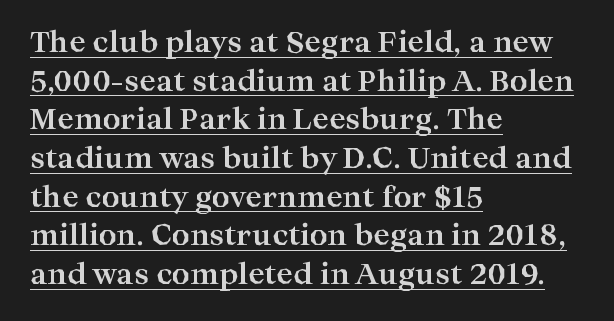
{"serif": "yes", "italic": "no", "bold": "yes", "weight": "bold", "width": "wide", "stroke_contrast": "high", "x_height": "medium", "monospaced": "no", "underline": "yes", "align": "left", "line_spacing": "normal", "line_spacing_ratio": 1.38, "letter_spacing": "normal", "letter_spacing_em": 0.0, "glyph_px": 28}
